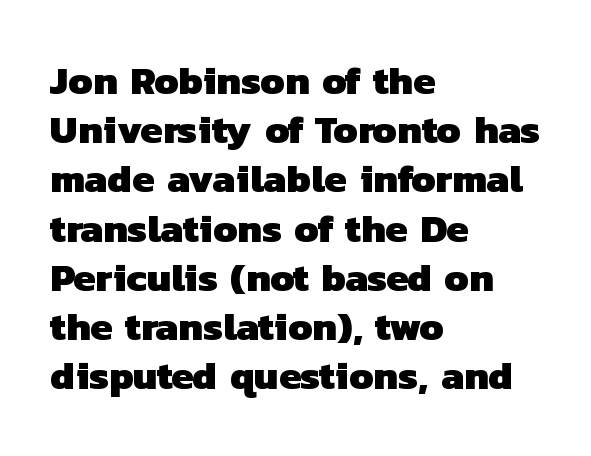
The image shows 40 px heavy sans-serif type; set left-aligned, line spacing 1.23x, normal letter spacing, not underlined; low stroke contrast and a medium x-height.
